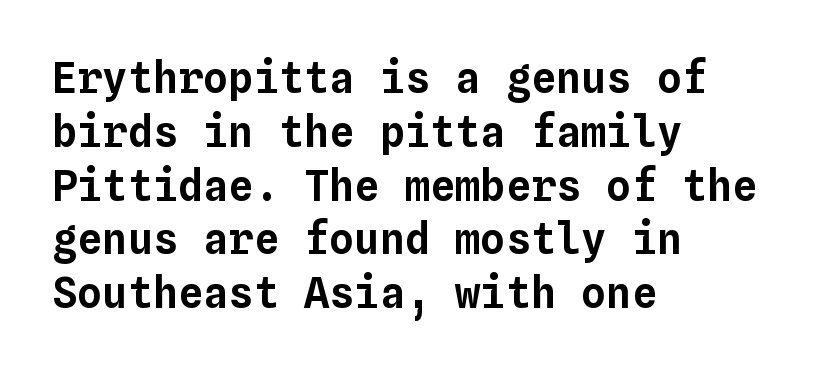
{"italic": "no", "width": "normal", "stroke_contrast": "low", "x_height": "medium", "monospaced": "yes", "underline": "no", "align": "left", "line_spacing": "normal", "line_spacing_ratio": 1.28, "letter_spacing": "normal", "letter_spacing_em": 0.0, "glyph_px": 42}
